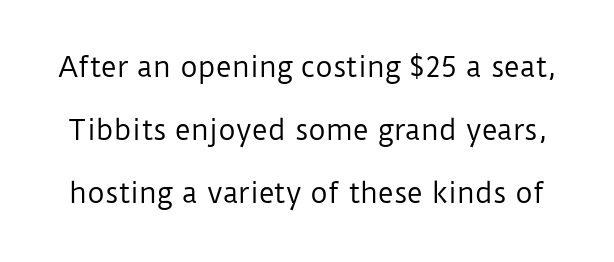
The font's upright variant was chosen for this text. Descenders hang freely into open space. Line spacing here is loose. A quiet, ordinary-to-light weight characterises the typeface. Tracking value appears to be zero — textbook default spacing.
